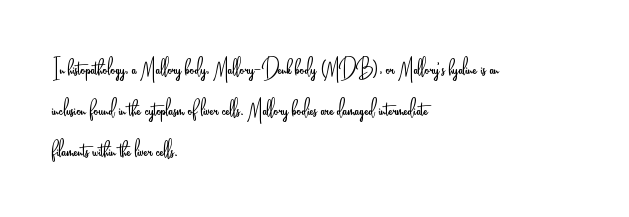
The image shows 28 px light, condensed sans-serif type; set left-aligned, normal line spacing (1.46x), normal letter spacing, not underlined; low stroke contrast and a small x-height.
